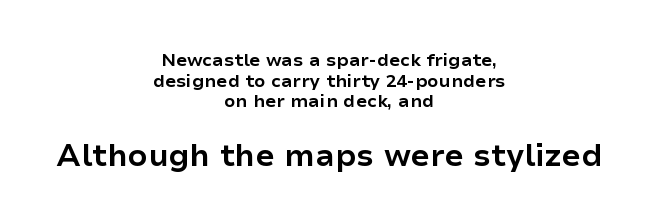
The image shows 31 px bold sans-serif type, upright; set centered, tight line spacing (1.15x), normal letter spacing, not underlined; the second (bottom) block is 1.72x larger; low stroke contrast and a medium x-height.
